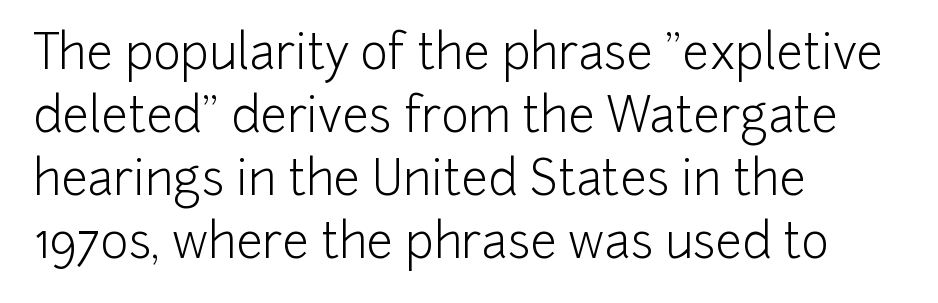
{"serif": "no", "italic": "no", "bold": "no", "weight": "light", "width": "normal", "stroke_contrast": "low", "x_height": "medium", "monospaced": "no", "underline": "no", "align": "left", "line_spacing": "normal", "line_spacing_ratio": 1.34, "letter_spacing": "normal", "letter_spacing_em": 0.0, "glyph_px": 47}
